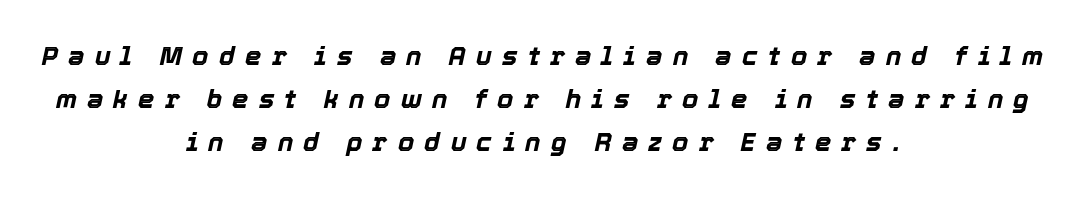
{"italic": "yes", "lean": "right", "slant_degrees": 12, "bold": "yes", "underline": "no", "align": "center", "line_spacing": "normal", "line_spacing_ratio": 1.66, "letter_spacing": "wide", "letter_spacing_em": 0.39, "glyph_px": 26}
